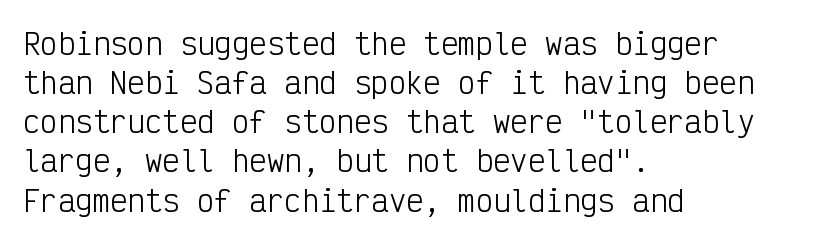
The image shows 29 px light, condensed sans-serif type, upright, monospaced; set left-aligned, normal line spacing (1.35x), normal letter spacing, not underlined; low stroke contrast and a medium x-height.
